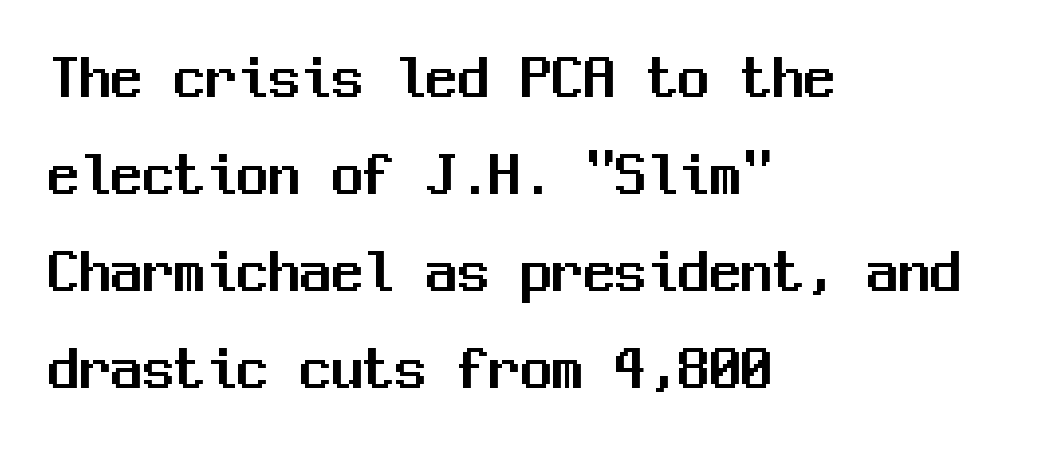
Q: Is the text italic (slanted)? A: No, it is upright.
Q: Is the typeface a serif or a sans-serif typeface? A: Sans-serif.
Q: Is the text underlined? A: No.
Q: How is the paragraph aligned? A: Left-aligned.
Q: Is the spacing between letters normal or unusually wide? A: Normal.
Q: Is the spacing between lines tight, normal or loose? A: Normal.
Q: Width (condensed, normal, or wide)? A: Normal.
Q: Stroke contrast? A: Medium.
Q: x-height? A: Medium.
Q: Monospaced? A: Yes.
